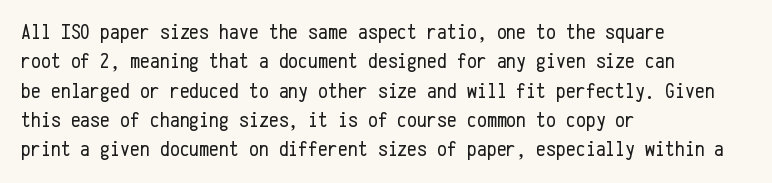
The image shows 22 px text type, upright; set left-aligned, normal line spacing (1.33x), normal letter spacing, not underlined.
